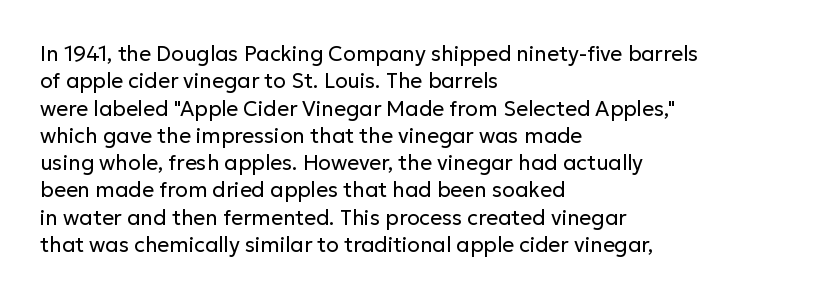
The image shows 21 px text type, upright; set left-aligned, normal line spacing (1.3x), normal letter spacing, not underlined.
